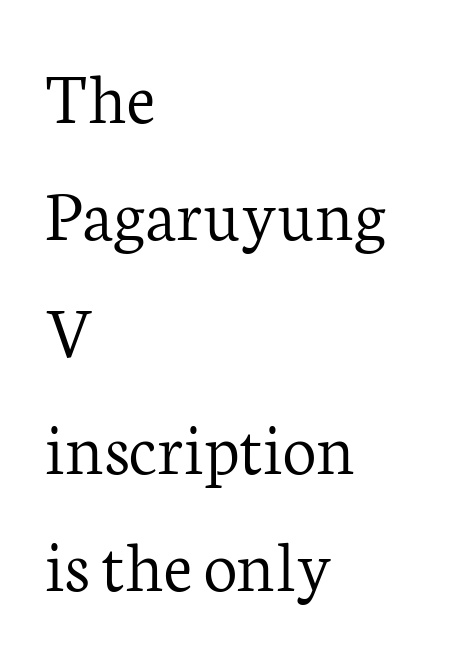
The image shows 75 px light serif type, upright; set left-aligned, normal line spacing (1.56x), normal letter spacing, not underlined; low stroke contrast and a medium x-height.
